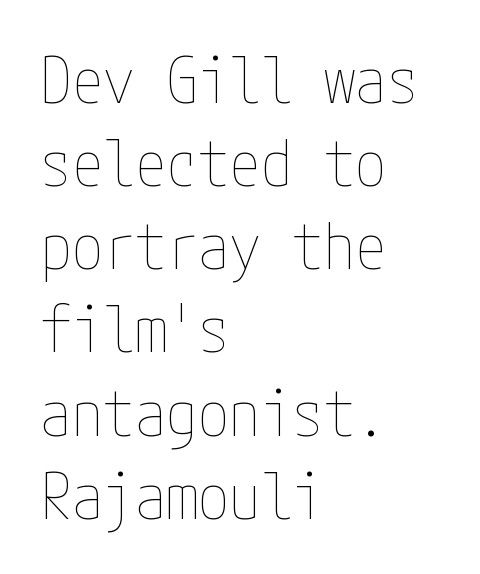
The image shows 63 px thin, condensed type, upright; set left-aligned, normal line spacing (1.32x), normal letter spacing, not underlined; low stroke contrast and a medium x-height.
